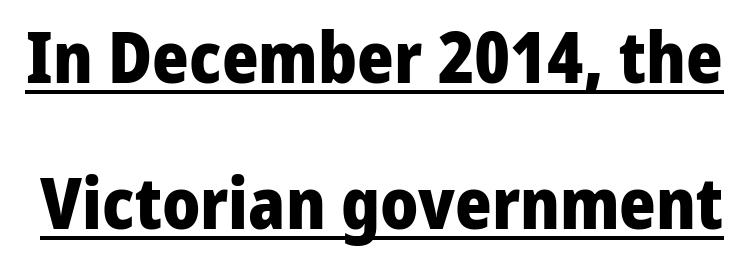
Q: Is the text bold? A: Yes.
Q: Is the text italic (slanted)? A: No, it is upright.
Q: Is the typeface a serif or a sans-serif typeface? A: Sans-serif.
Q: Is the text underlined? A: Yes.
Q: Is the spacing between letters normal or unusually wide? A: Normal.
Q: Is the spacing between lines tight, normal or loose? A: Loose.
Q: Width (condensed, normal, or wide)? A: Normal.
Q: Stroke contrast? A: Low.
Q: x-height? A: Medium.
Q: Monospaced? A: No.
